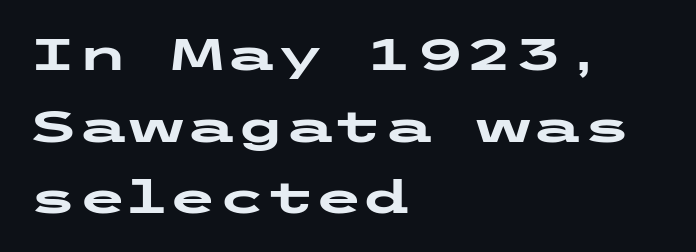
Q: Is the text bold? A: Yes.
Q: Is the text italic (slanted)? A: No, it is upright.
Q: Is the typeface a serif or a sans-serif typeface? A: Sans-serif.
Q: Is the text underlined? A: No.
Q: How is the paragraph aligned? A: Left-aligned.
Q: Is the spacing between letters normal or unusually wide? A: Normal.
Q: Is the spacing between lines tight, normal or loose? A: Normal.
Q: Width (condensed, normal, or wide)? A: Wide.
Q: Stroke contrast? A: Low.
Q: x-height? A: Medium.
